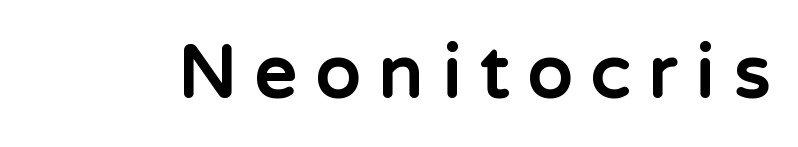
The letters carry no serifs — their stems end cleanly without finishing strokes. The baseline area is clear. Spacing verdict: proportional, widths tailored to each character. Bold? Absolutely — the strokes are thick and heavy. The rendering inserts visible extra space after every character.
